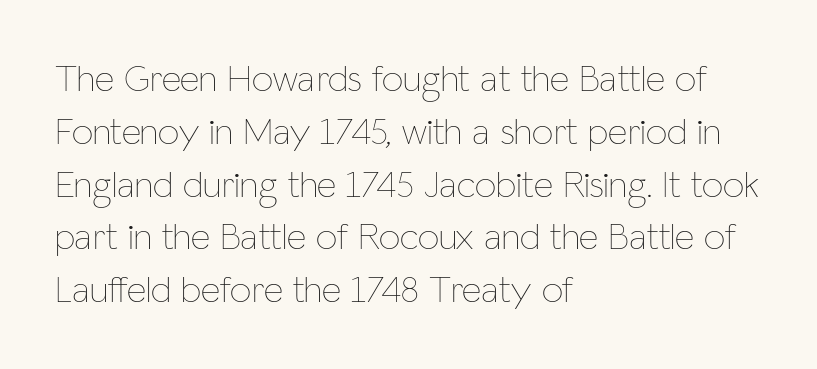
Q: Is the text bold? A: No.
Q: Is the text italic (slanted)? A: No, it is upright.
Q: Is the text underlined? A: No.
Q: How is the paragraph aligned? A: Left-aligned.
Q: Is the spacing between letters normal or unusually wide? A: Normal.
Q: Is the spacing between lines tight, normal or loose? A: Normal.
Q: Width (condensed, normal, or wide)? A: Condensed.
Q: Stroke contrast? A: Low.
Q: x-height? A: Medium.
Q: Monospaced? A: No.
